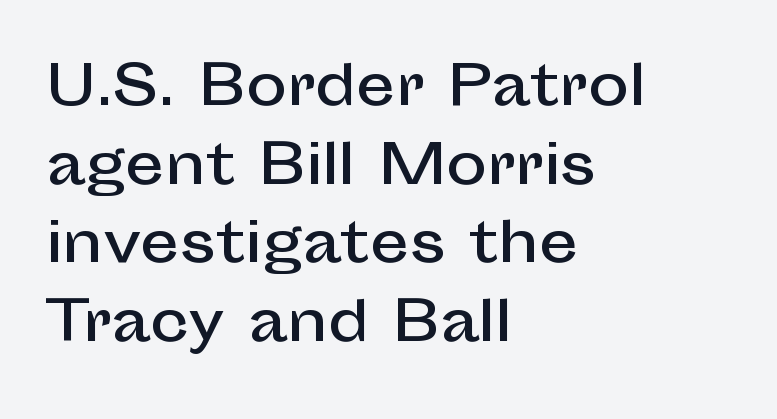
{"serif": "no", "italic": "no", "width": "normal", "stroke_contrast": "low", "x_height": "medium", "monospaced": "no", "underline": "no", "align": "left", "line_spacing": "normal", "line_spacing_ratio": 1.43, "letter_spacing": "normal", "letter_spacing_em": 0.0, "glyph_px": 55}
